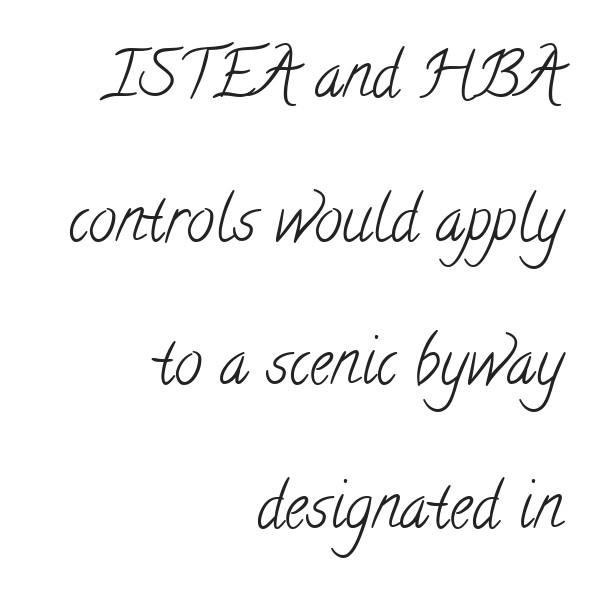
{"bold": "no", "weight": "light", "width": "condensed", "stroke_contrast": "low", "x_height": "small", "monospaced": "no", "underline": "no", "align": "right", "line_spacing": "loose", "line_spacing_ratio": 2.28, "letter_spacing": "normal", "letter_spacing_em": 0.0, "glyph_px": 63}
